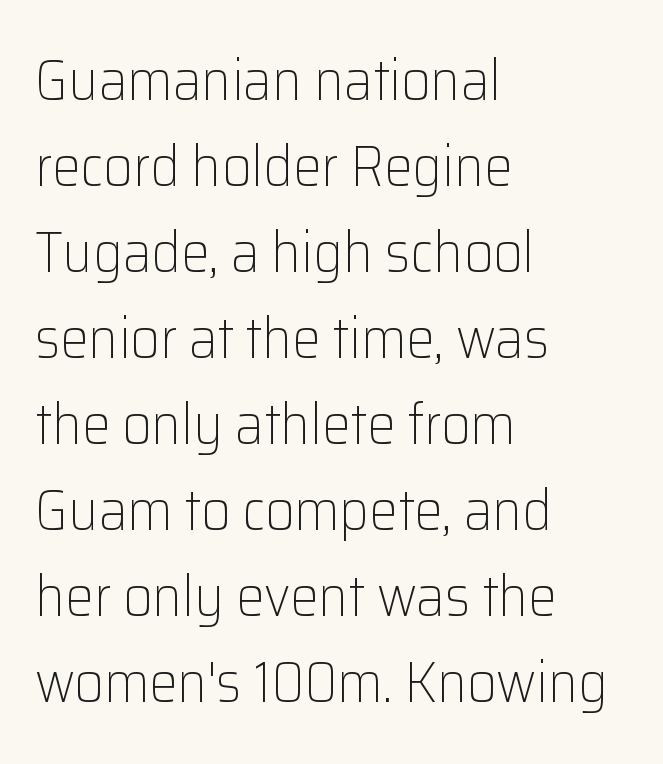
The image shows 57 px light sans-serif type, upright; set left-aligned, normal line spacing (1.51x), normal letter spacing, not underlined; low stroke contrast and a medium x-height.
